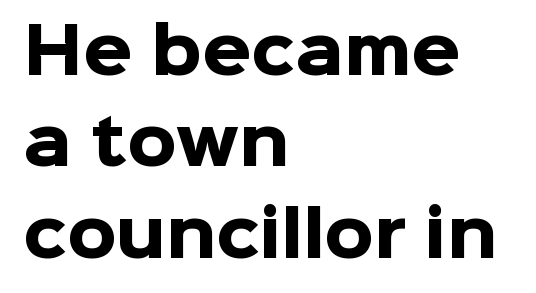
Q: Is the text bold? A: Yes.
Q: Is the text italic (slanted)? A: No, it is upright.
Q: Is the typeface a serif or a sans-serif typeface? A: Sans-serif.
Q: Is the text underlined? A: No.
Q: How is the paragraph aligned? A: Left-aligned.
Q: Is the spacing between letters normal or unusually wide? A: Normal.
Q: Is the spacing between lines tight, normal or loose? A: Normal.
Q: Width (condensed, normal, or wide)? A: Normal.
Q: Stroke contrast? A: Low.
Q: x-height? A: Medium.
Q: Monospaced? A: No.
